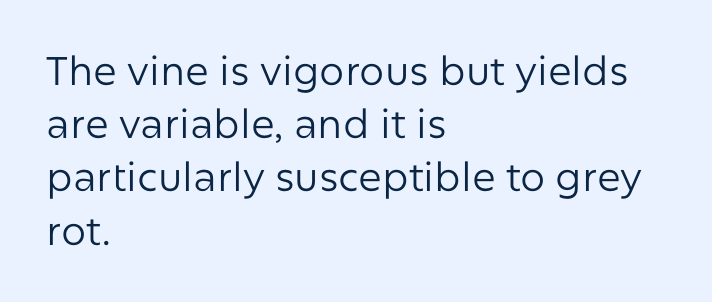
The image shows 40 px regular-weight sans-serif type, upright; set left-aligned, normal line spacing (1.33x), normal letter spacing, not underlined; low stroke contrast and a medium x-height.
